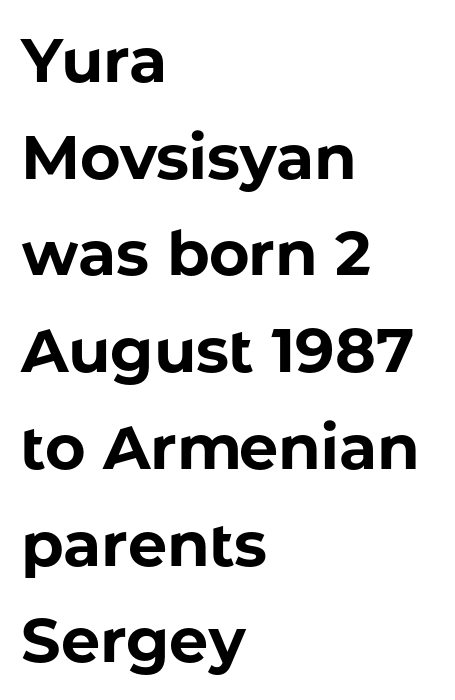
This is roman type, the default non-slanted kind. A dark, heavy texture on the line: the type is bold. If you drew a ruler down the left edge, every line would touch it. Tracking here is standard; glyphs follow each other at the usual distance.
